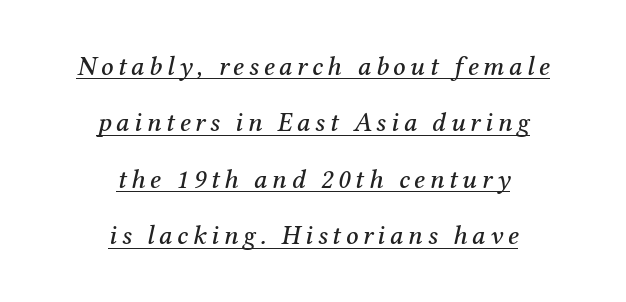
The image shows 27 px text type, italic (leaning right); set centered, loose line spacing (2.09x), underlined.
